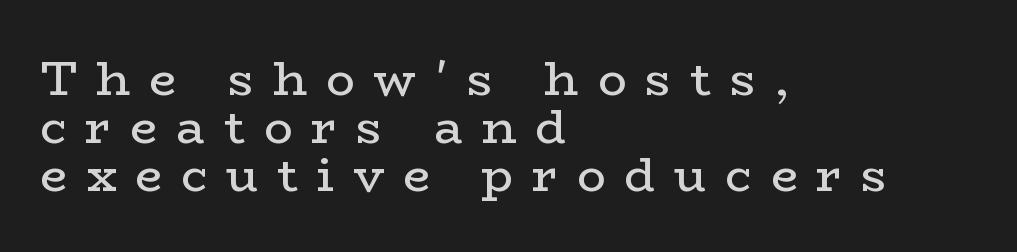
{"serif": "yes", "italic": "no", "bold": "no", "weight": "regular", "width": "wide", "stroke_contrast": "low", "x_height": "medium", "monospaced": "no", "underline": "no", "align": "left", "line_spacing": "tight", "line_spacing_ratio": 1.0, "letter_spacing": "wide", "letter_spacing_em": 0.39, "glyph_px": 48}
